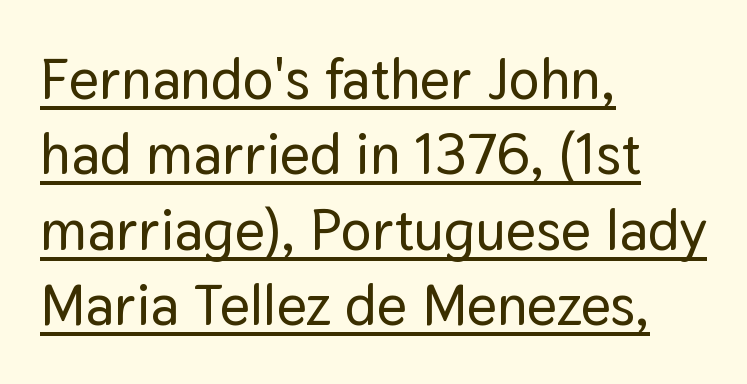
Does extra space separate the letters? No, they use regular spacing. The lettering holds an erect, upright posture throughout. One glance says typical: line gaps are just what's usual. A typesetter would call this proportional, since set widths differ per character. Nothing sits at the stroke ends, so this counts as sans-serif.
